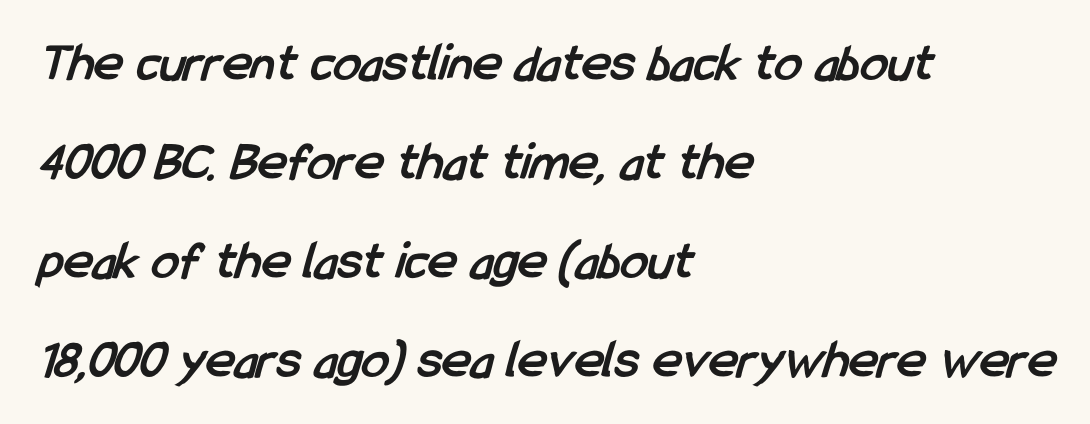
Q: Is the text bold? A: Yes.
Q: Is the typeface a serif or a sans-serif typeface? A: Sans-serif.
Q: Is the text underlined? A: No.
Q: How is the paragraph aligned? A: Left-aligned.
Q: Is the spacing between letters normal or unusually wide? A: Normal.
Q: Width (condensed, normal, or wide)? A: Condensed.
Q: Stroke contrast? A: Low.
Q: x-height? A: Medium.
Q: Monospaced? A: No.
